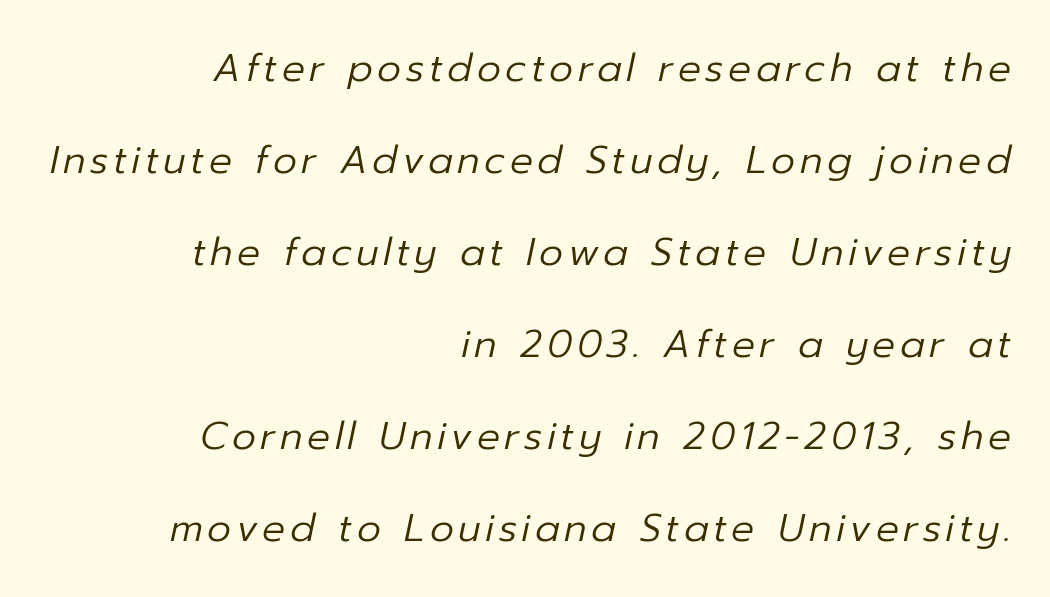
Horizontal alignment here is rightward, an uncommon choice for prose. Note the varied advance widths — an 'i' is clearly narrower than an 'm'. Weight class: somewhere from thin through regular. These lines were composed using italics.
